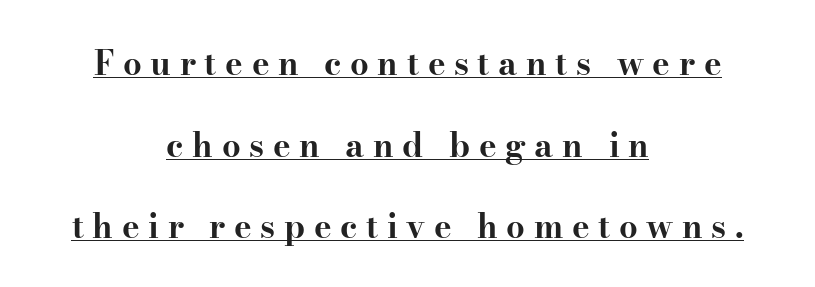
Q: Is the text bold? A: Yes.
Q: Is the text italic (slanted)? A: No, it is upright.
Q: Is the typeface a serif or a sans-serif typeface? A: Serif.
Q: Is the text underlined? A: Yes.
Q: How is the paragraph aligned? A: Centered.
Q: Is the spacing between letters normal or unusually wide? A: Unusually wide.
Q: Is the spacing between lines tight, normal or loose? A: Loose.
Q: Width (condensed, normal, or wide)? A: Wide.
Q: Stroke contrast? A: High.
Q: x-height? A: Small.
Q: Monospaced? A: No.
